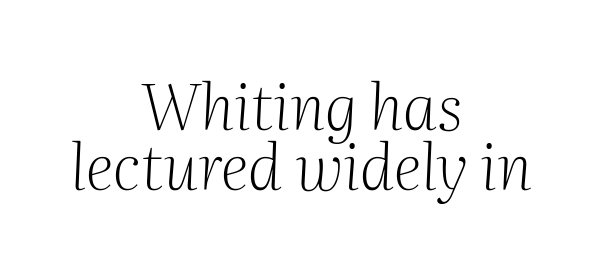
Q: Is the text bold? A: No.
Q: Is the text italic (slanted)? A: Yes, it leans right by about 2 degrees.
Q: Is the typeface a serif or a sans-serif typeface? A: Serif.
Q: Is the text underlined? A: No.
Q: How is the paragraph aligned? A: Centered.
Q: Is the spacing between letters normal or unusually wide? A: Normal.
Q: Is the spacing between lines tight, normal or loose? A: Tight.
Q: Width (condensed, normal, or wide)? A: Normal.
Q: Stroke contrast? A: Medium.
Q: x-height? A: Medium.
Q: Monospaced? A: No.
